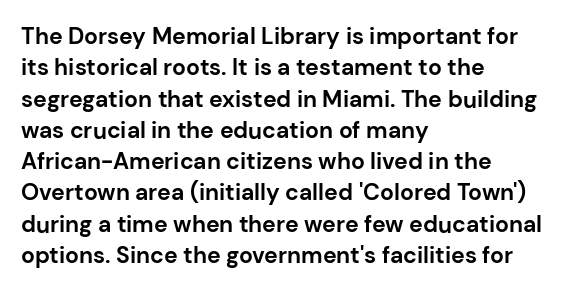
{"italic": "no", "bold": "yes", "underline": "no", "align": "left", "line_spacing": "normal", "line_spacing_ratio": 1.36, "letter_spacing": "normal", "letter_spacing_em": 0.0, "glyph_px": 23}
